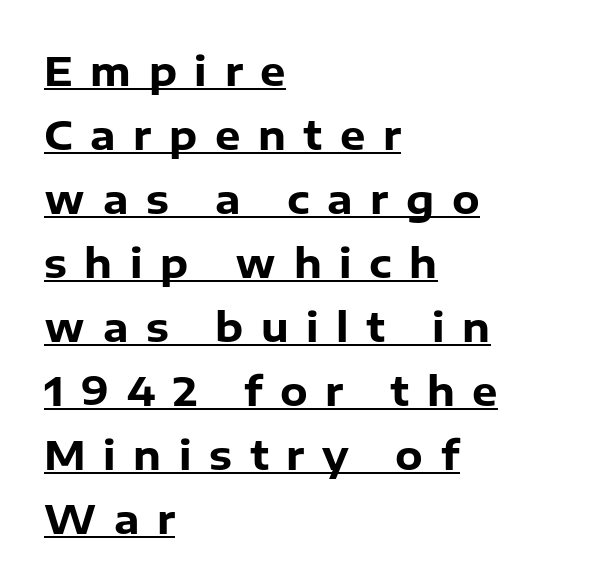
The image shows 40 px heavy sans-serif type, upright; set left-aligned, normal line spacing (1.6x), unusually wide letter spacing (+0.44 em), underlined; low stroke contrast and a medium x-height.
